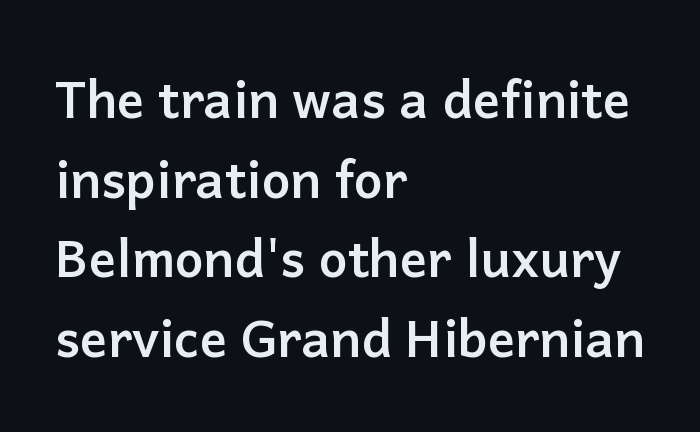
Q: Is the text bold? A: Yes.
Q: Is the text italic (slanted)? A: No, it is upright.
Q: Is the typeface a serif or a sans-serif typeface? A: Sans-serif.
Q: Is the text underlined? A: No.
Q: How is the paragraph aligned? A: Left-aligned.
Q: Is the spacing between letters normal or unusually wide? A: Normal.
Q: Is the spacing between lines tight, normal or loose? A: Normal.
Q: Width (condensed, normal, or wide)? A: Normal.
Q: Stroke contrast? A: Low.
Q: x-height? A: Medium.
Q: Monospaced? A: No.
